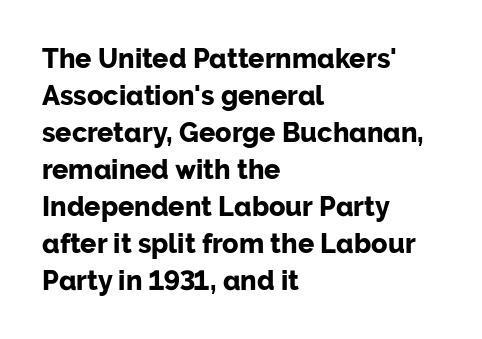
The image shows 27 px bold type, upright; set left-aligned, normal line spacing (1.37x), normal letter spacing, not underlined.
